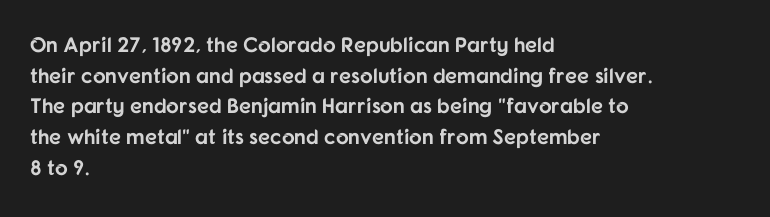
Q: Is the text bold? A: Yes.
Q: Is the text italic (slanted)? A: No, it is upright.
Q: Is the text underlined? A: No.
Q: How is the paragraph aligned? A: Left-aligned.
Q: Is the spacing between letters normal or unusually wide? A: Normal.
Q: Is the spacing between lines tight, normal or loose? A: Normal.
